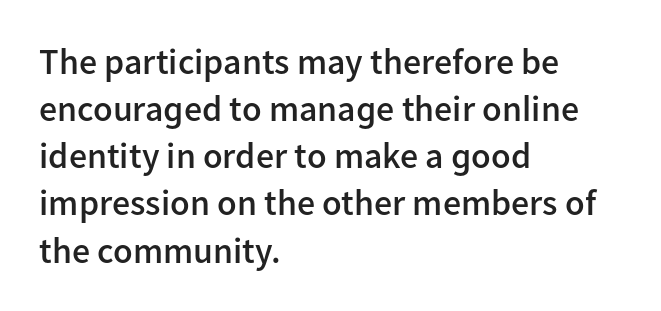
The image shows 36 px semibold sans-serif type, upright; set left-aligned, normal line spacing (1.31x), normal letter spacing, not underlined; low stroke contrast and a medium x-height.
